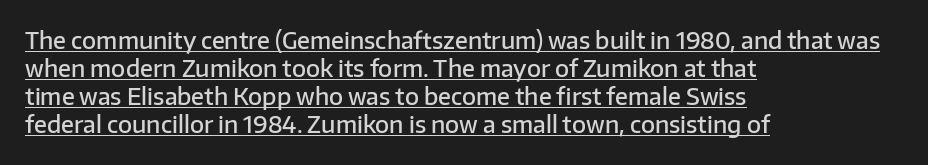
The image shows 23 px text type, upright; set left-aligned, line spacing 1.22x, normal letter spacing, underlined.
